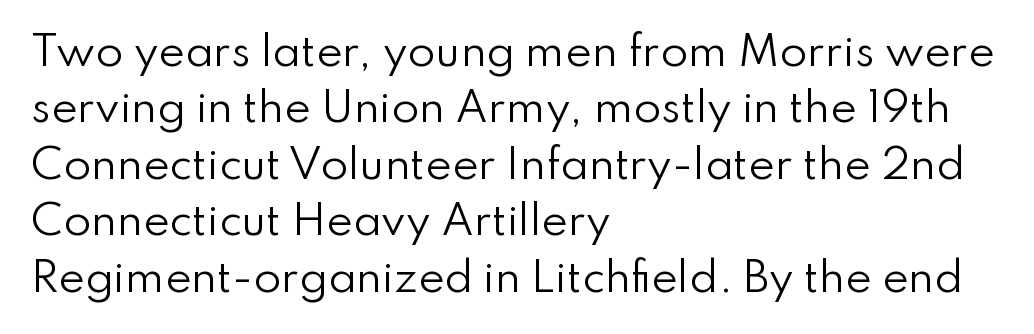
Spacing verdict: proportional, widths tailored to each character. This is the regular roman posture of the typeface. Descenders hang freely into open space. Is this a sans? Yes — the strokes have no serifs.
